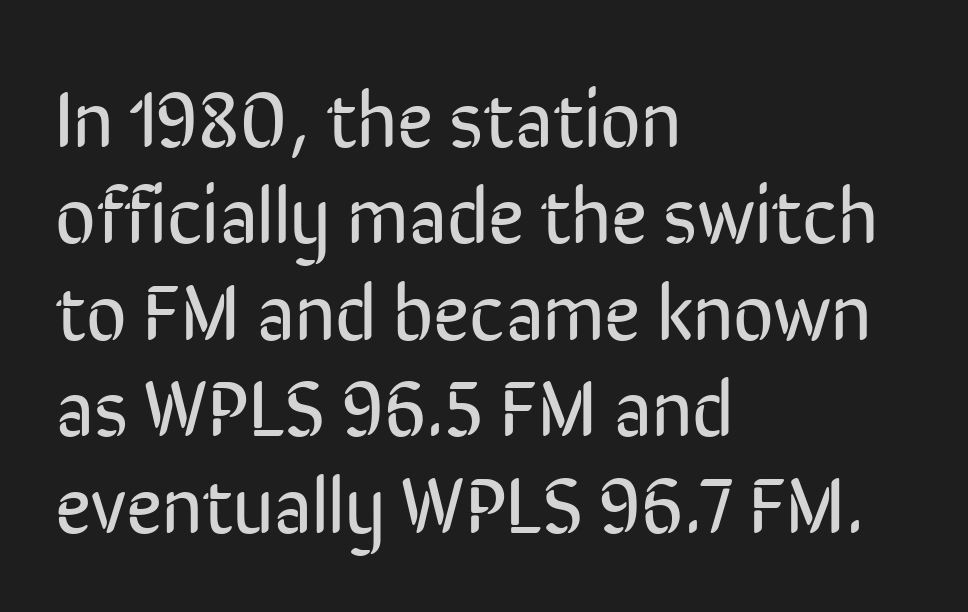
You could not count columns in this text — the font is proportionally spaced. A typesetter would mark this as roman, not italic. No letter is thick-stroked: the sample isn't bold. Descenders are the only things crossing below the line.
